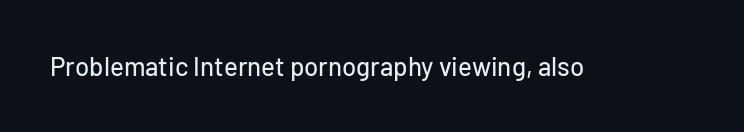
Is there any slant? The stems are plumb. Descenders are the only things crossing below the line. The line texture is even and compact thanks to regular tracking.
